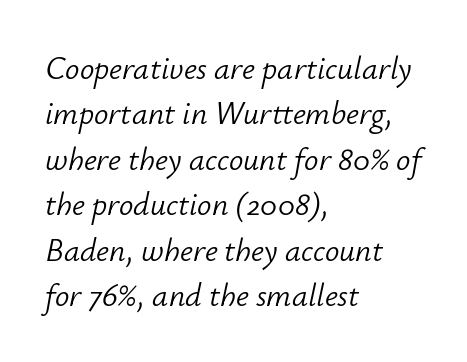
Q: Is the text bold? A: No.
Q: Is the text italic (slanted)? A: Yes, it leans right by about 12 degrees.
Q: Is the text underlined? A: No.
Q: How is the paragraph aligned? A: Left-aligned.
Q: Is the spacing between letters normal or unusually wide? A: Normal.
Q: Is the spacing between lines tight, normal or loose? A: Normal.
Q: Width (condensed, normal, or wide)? A: Normal.
Q: Stroke contrast? A: Low.
Q: x-height? A: Small.
Q: Monospaced? A: No.
